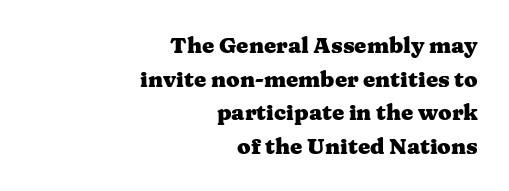
{"italic": "no", "bold": "yes", "underline": "no", "align": "right", "line_spacing": "normal", "line_spacing_ratio": 1.53, "letter_spacing": "normal", "letter_spacing_em": 0.0, "glyph_px": 22}
